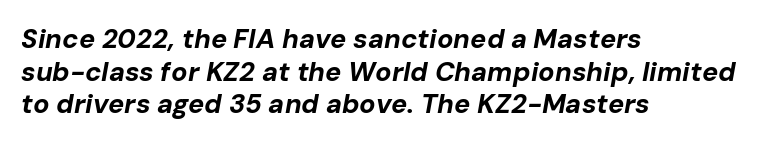
{"italic": "yes", "lean": "right", "slant_degrees": 10, "bold": "yes", "underline": "no", "align": "left", "line_spacing_ratio": 1.21, "letter_spacing": "normal", "letter_spacing_em": 0.0, "glyph_px": 27}
